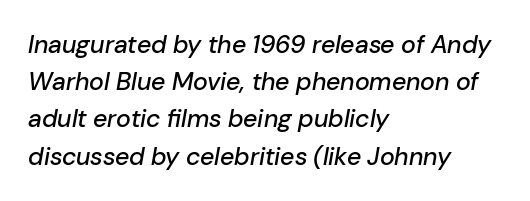
{"italic": "yes", "lean": "right", "slant_degrees": 10, "underline": "no", "align": "left", "line_spacing": "normal", "line_spacing_ratio": 1.49, "letter_spacing": "normal", "letter_spacing_em": 0.0, "glyph_px": 25}
